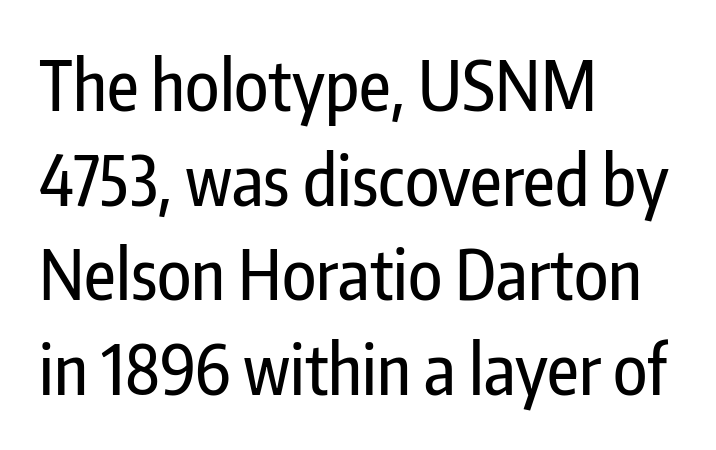
The image shows 69 px condensed sans-serif type, upright; set left-aligned, normal line spacing (1.37x), normal letter spacing, not underlined; low stroke contrast and a medium x-height.
